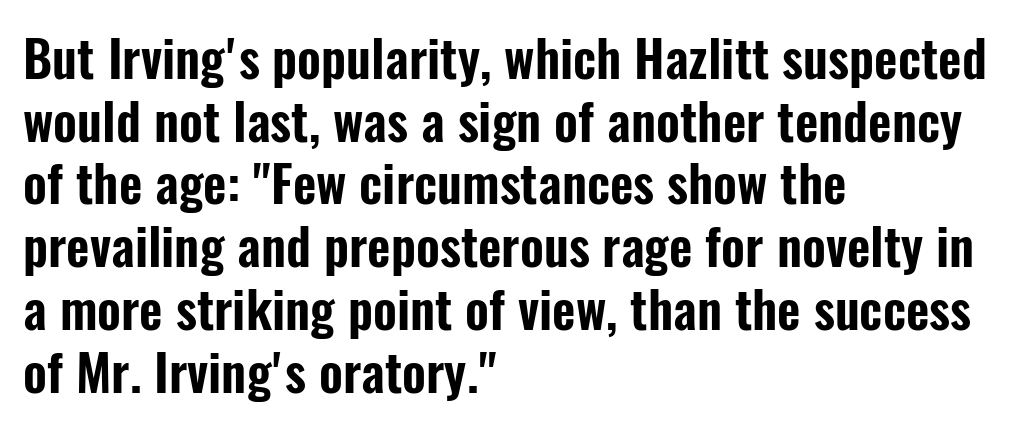
The image shows 51 px condensed sans-serif type, upright; set left-aligned, line spacing 1.23x, normal letter spacing, not underlined; low stroke contrast and a medium x-height.
